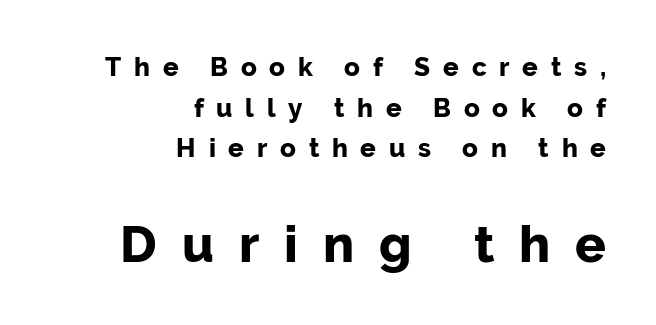
Posture: upright roman. A typesetter would label this face a sans. Honestly, there is no underline to notice here at all. The paragraph has a hard right edge and a soft left edge. Top chunk: small. Bottom chunk: large. Regular leading.
